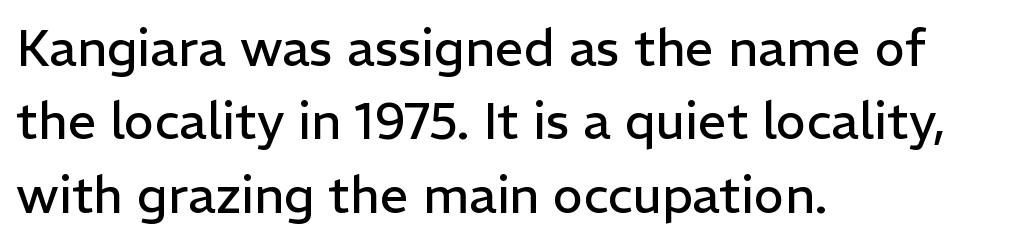
Q: Is the text bold? A: No.
Q: Is the text italic (slanted)? A: No, it is upright.
Q: Is the typeface a serif or a sans-serif typeface? A: Sans-serif.
Q: Is the text underlined? A: No.
Q: How is the paragraph aligned? A: Left-aligned.
Q: Is the spacing between letters normal or unusually wide? A: Normal.
Q: Is the spacing between lines tight, normal or loose? A: Normal.
Q: Width (condensed, normal, or wide)? A: Normal.
Q: Stroke contrast? A: Low.
Q: x-height? A: Medium.
Q: Monospaced? A: No.
